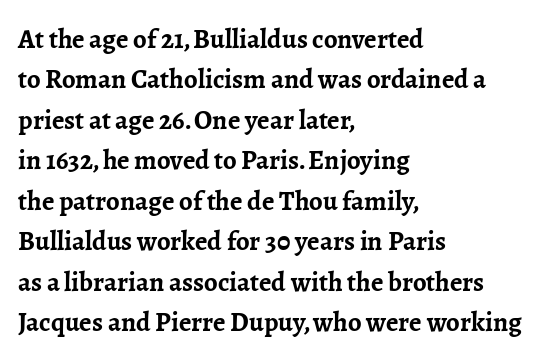
{"italic": "no", "bold": "yes", "underline": "no", "align": "left", "line_spacing": "normal", "line_spacing_ratio": 1.5, "letter_spacing": "normal", "letter_spacing_em": 0.0, "glyph_px": 27}
